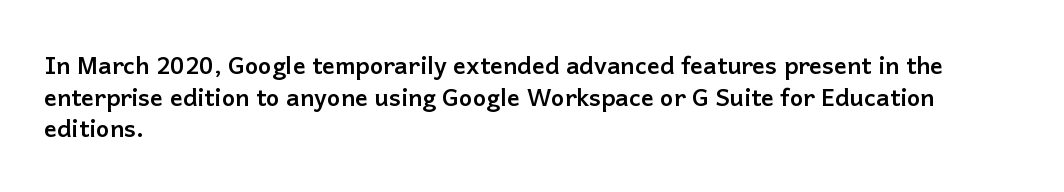
The image shows 24 px bold type, upright; set left-aligned, normal line spacing (1.32x), normal letter spacing, not underlined.
